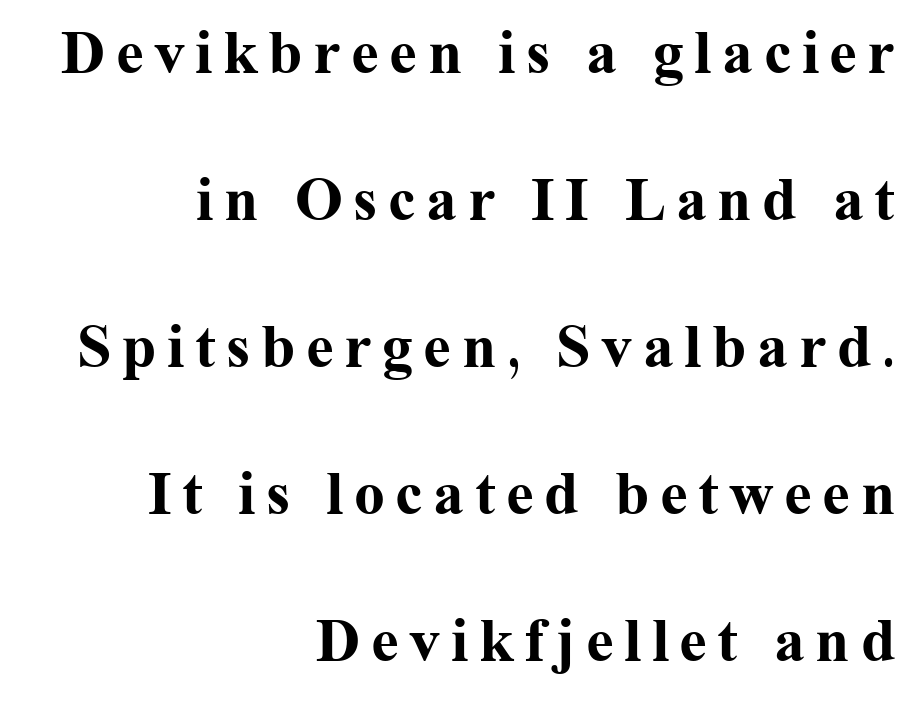
Q: Is the text bold? A: Yes.
Q: Is the text italic (slanted)? A: No, it is upright.
Q: Is the typeface a serif or a sans-serif typeface? A: Serif.
Q: Is the text underlined? A: No.
Q: How is the paragraph aligned? A: Right-aligned.
Q: Is the spacing between lines tight, normal or loose? A: Loose.
Q: Width (condensed, normal, or wide)? A: Normal.
Q: Stroke contrast? A: Medium.
Q: x-height? A: Medium.
Q: Monospaced? A: No.
